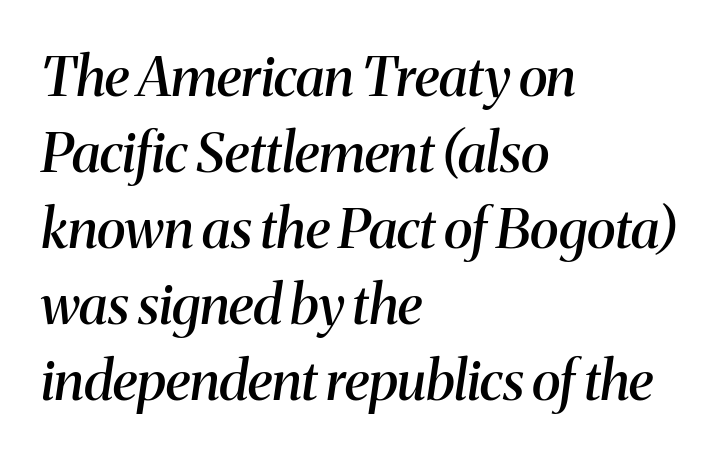
One-word summary of the alignment: left. The strokes are fattened partway — semibold, not bold. Is the letter spacing exaggerated? No — it looks like the ordinary default. Leading matches the norm, producing a regular column.
